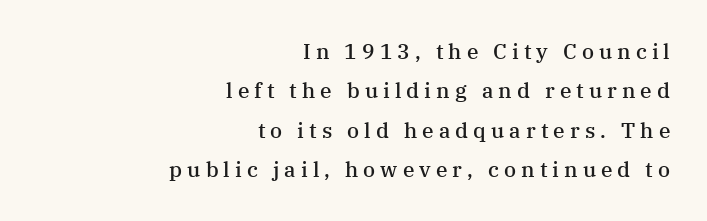
Q: Is the text bold? A: Semi-bold.
Q: Is the text italic (slanted)? A: No, it is upright.
Q: Is the text underlined? A: No.
Q: How is the paragraph aligned? A: Right-aligned.
Q: Is the spacing between letters normal or unusually wide? A: Unusually wide.
